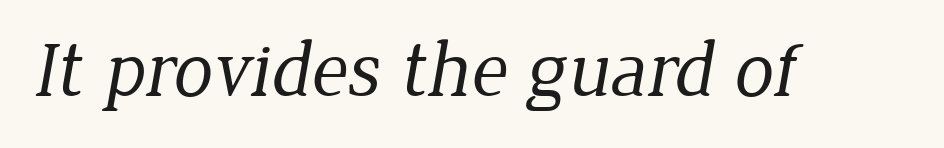
Q: Is the text bold? A: No.
Q: Is the typeface a serif or a sans-serif typeface? A: Serif.
Q: Is the text underlined? A: No.
Q: Is the spacing between letters normal or unusually wide? A: Normal.
Q: Width (condensed, normal, or wide)? A: Normal.
Q: Stroke contrast? A: Low.
Q: x-height? A: Medium.
Q: Monospaced? A: No.
